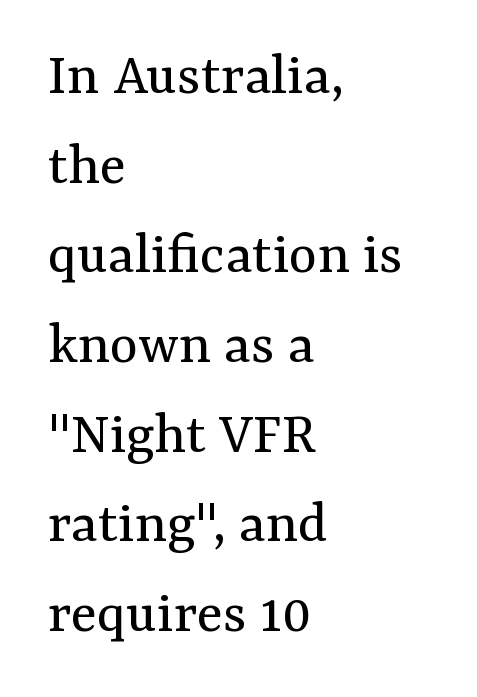
{"serif": "yes", "italic": "no", "bold": "no", "weight": "regular", "width": "normal", "stroke_contrast": "medium", "x_height": "medium", "monospaced": "no", "underline": "no", "align": "left", "line_spacing": "normal", "line_spacing_ratio": 1.47, "letter_spacing": "normal", "letter_spacing_em": 0.0, "glyph_px": 61}
